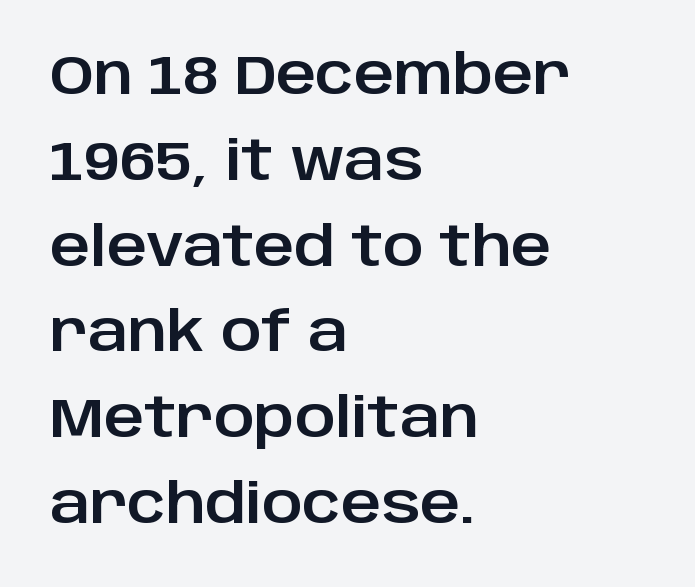
Q: Is the text italic (slanted)? A: No, it is upright.
Q: Is the typeface a serif or a sans-serif typeface? A: Sans-serif.
Q: Is the text underlined? A: No.
Q: How is the paragraph aligned? A: Left-aligned.
Q: Is the spacing between letters normal or unusually wide? A: Normal.
Q: Is the spacing between lines tight, normal or loose? A: Normal.
Q: Width (condensed, normal, or wide)? A: Normal.
Q: Stroke contrast? A: Low.
Q: x-height? A: Large.
Q: Monospaced? A: No.
